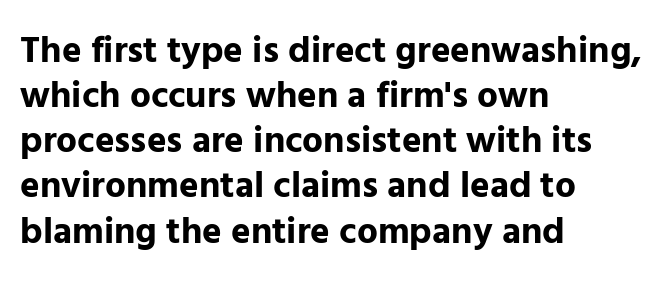
The image shows 37 px bold sans-serif type, upright; set left-aligned, line spacing 1.22x, normal letter spacing, not underlined; low stroke contrast and a medium x-height.
